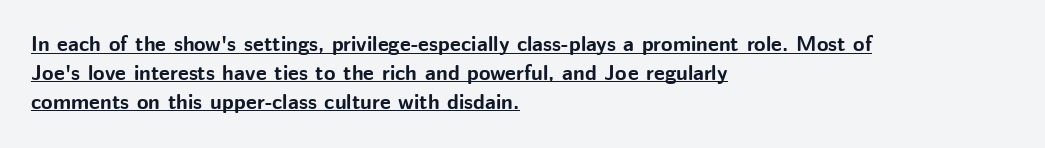
Does the leading feel generous? No, just average. The face used here has the dense, thick strokes of a bold. The rendering keeps characters at their native spacing. Characters remain perfectly vertical along every line. The passage is arranged the way most books set body copy — flush left.
